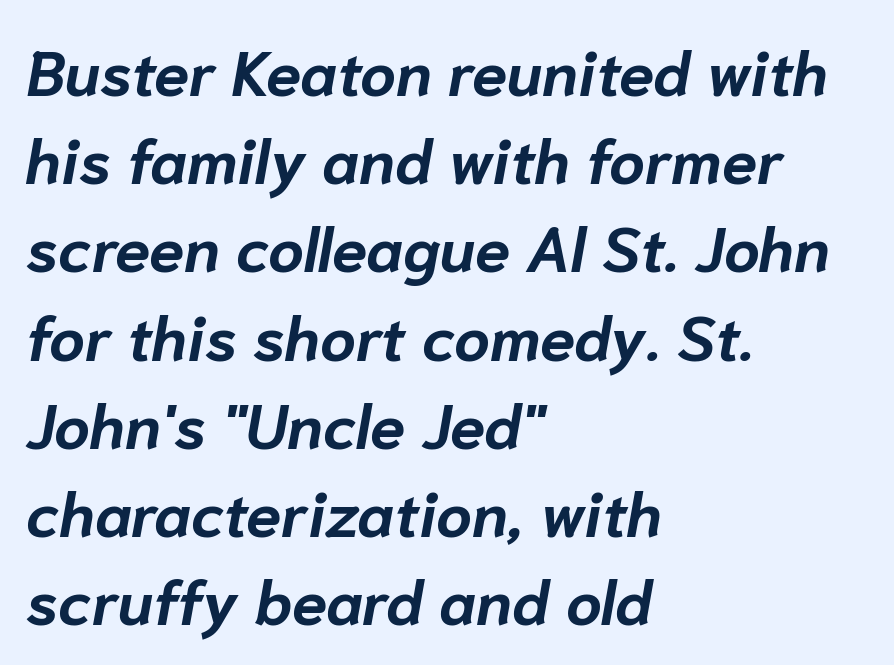
The image shows 63 px bold type, italic (leaning right); set left-aligned, normal line spacing (1.4x), normal letter spacing, not underlined; low stroke contrast and a medium x-height.
